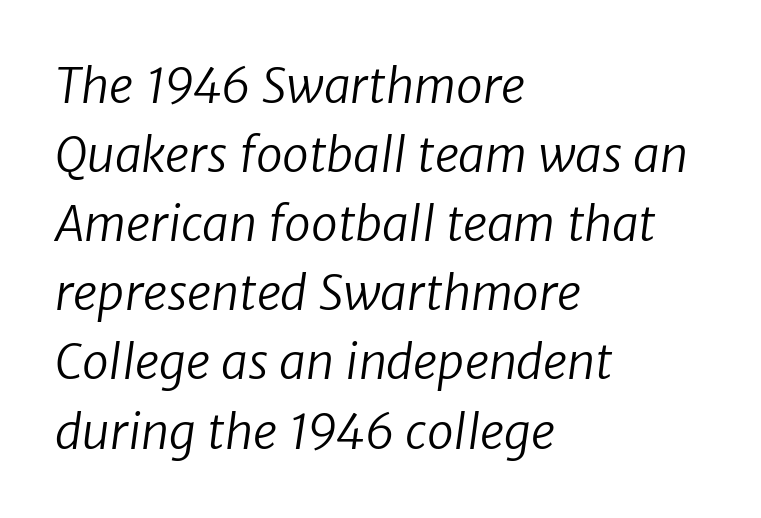
{"serif": "no", "bold": "no", "weight": "regular", "width": "normal", "stroke_contrast": "low", "x_height": "medium", "monospaced": "no", "underline": "no", "align": "left", "line_spacing": "normal", "line_spacing_ratio": 1.44, "letter_spacing": "normal", "letter_spacing_em": 0.0, "glyph_px": 48}
